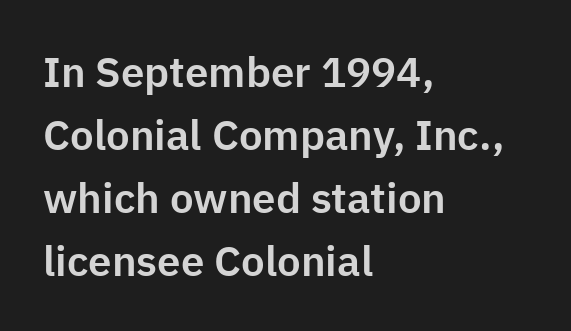
Q: Is the text italic (slanted)? A: No, it is upright.
Q: Is the typeface a serif or a sans-serif typeface? A: Sans-serif.
Q: Is the text underlined? A: No.
Q: How is the paragraph aligned? A: Left-aligned.
Q: Is the spacing between letters normal or unusually wide? A: Normal.
Q: Is the spacing between lines tight, normal or loose? A: Normal.
Q: Width (condensed, normal, or wide)? A: Normal.
Q: Stroke contrast? A: Low.
Q: x-height? A: Medium.
Q: Monospaced? A: No.
